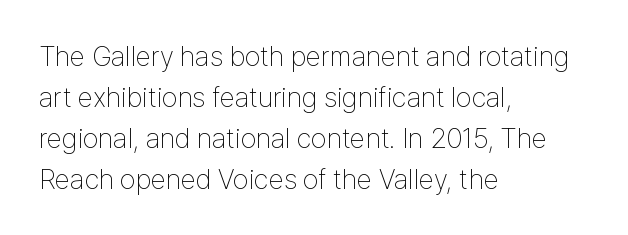
The image shows 28 px thin, condensed sans-serif type, upright; set left-aligned, normal line spacing (1.46x), normal letter spacing, not underlined; low stroke contrast and a medium x-height.
